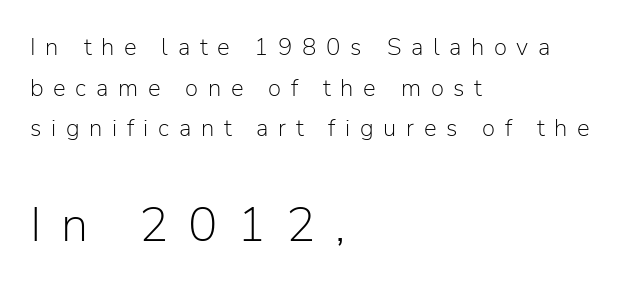
The image shows 49 px light sans-serif type, upright; set left-aligned, normal line spacing (1.69x), unusually wide letter spacing (+0.4 em), not underlined; the second (bottom) block is 2.04x larger; low stroke contrast and a medium x-height.
